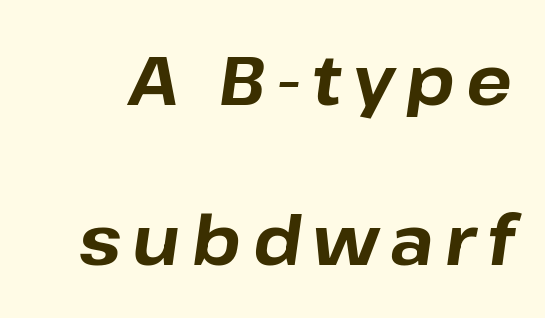
The image shows 68 px bold type, italic (leaning right); set loose line spacing (2.36x), not underlined; low stroke contrast and a medium x-height.
